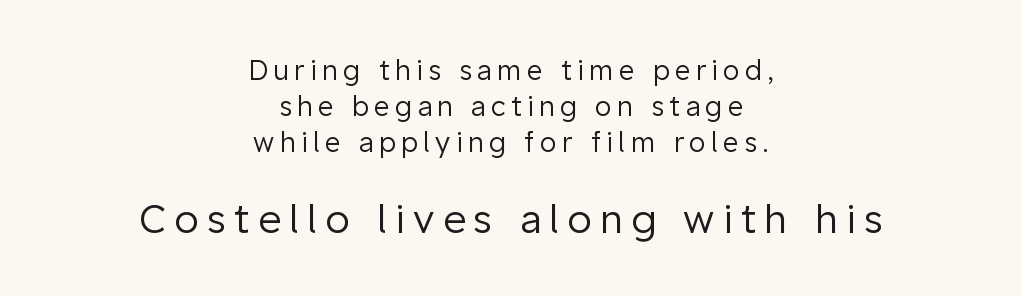
These lines have a slow, spaced-out rhythm from letter to letter. Reading down the column, the eye jumps a familiar distance to each next line. Small over large — that's the arrangement of the two blocks here. Does the lettering tilt? It doesn't — this is upright. Weight: in the light-to-regular range.
